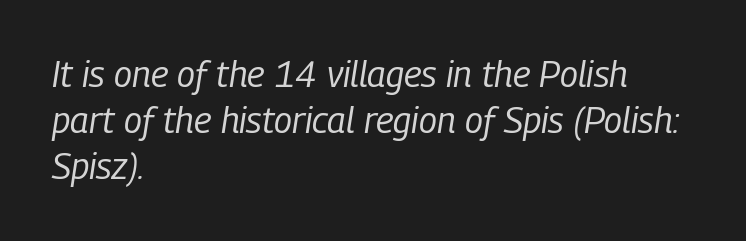
{"italic": "yes", "lean": "right", "slant_degrees": 9, "bold": "no", "weight": "regular", "width": "condensed", "stroke_contrast": "low", "x_height": "medium", "monospaced": "no", "underline": "no", "align": "left", "line_spacing": "normal", "line_spacing_ratio": 1.28, "letter_spacing": "normal", "letter_spacing_em": 0.0, "glyph_px": 36}
